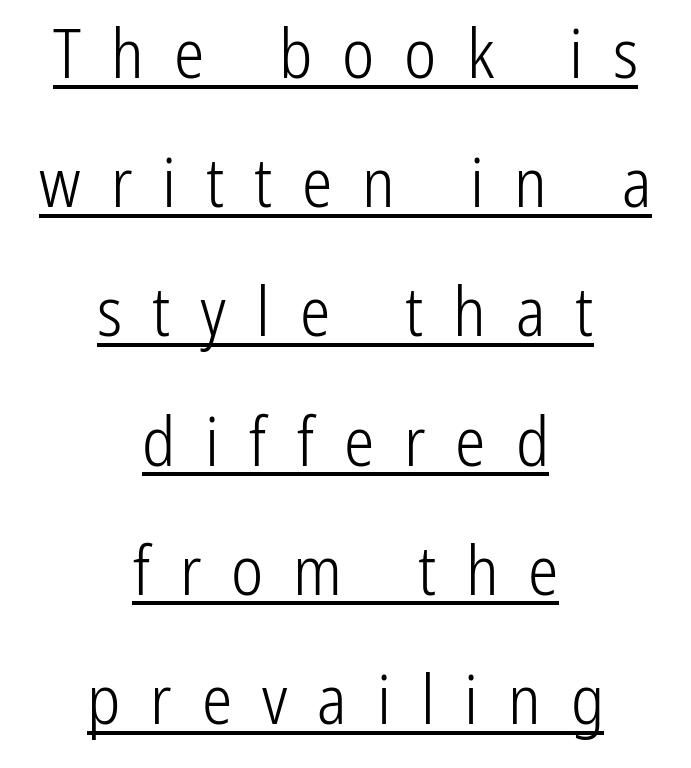
The horizontal fit of the characters is loose and conspicuously gappy. Check the space under the baseline: a stroke is drawn there. A sans-serif font was chosen for this passage. The strokes carry an ordinary text weight at most. These lines are rendered in a variable-pitch font.
